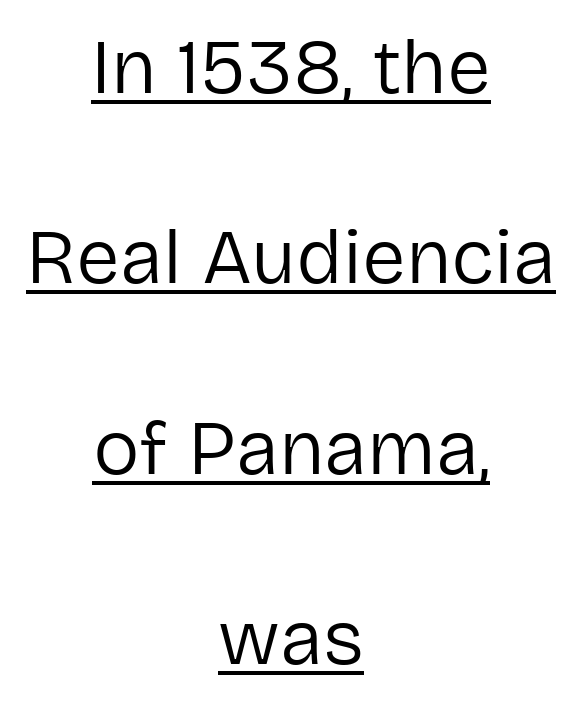
Summary of vertical rhythm: relaxed, with wide interline spacing. No italicization has been applied; the sample stays upright. Font category for this specimen: sans-serif. Is there an underline? Yes — a line sits under the letters.
